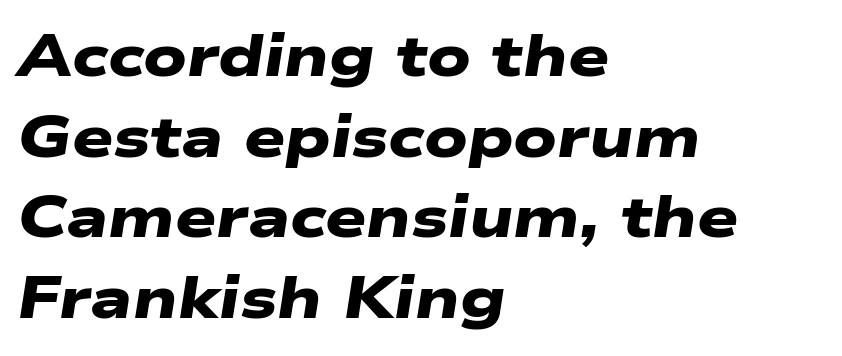
{"serif": "no", "bold": "yes", "weight": "heavy", "width": "wide", "stroke_contrast": "low", "x_height": "medium", "monospaced": "no", "underline": "no", "align": "left", "line_spacing": "normal", "line_spacing_ratio": 1.39, "letter_spacing": "normal", "letter_spacing_em": 0.0, "glyph_px": 58}
